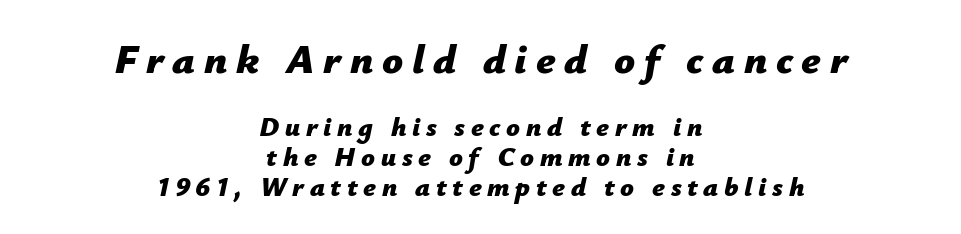
Q: Is the text bold? A: Yes.
Q: Is the text italic (slanted)? A: Yes, it leans right by about 12 degrees.
Q: Is the text underlined? A: No.
Q: How is the paragraph aligned? A: Centered.
Q: Is the spacing between letters normal or unusually wide? A: Unusually wide.
Q: Is the spacing between lines tight, normal or loose? A: Tight.
Q: Which block of text is set in a larger size, the first (top) or the second (bottom)? A: The first (top) one.
Q: Width (condensed, normal, or wide)? A: Normal.
Q: Stroke contrast? A: Low.
Q: x-height? A: Medium.
Q: Monospaced? A: No.
